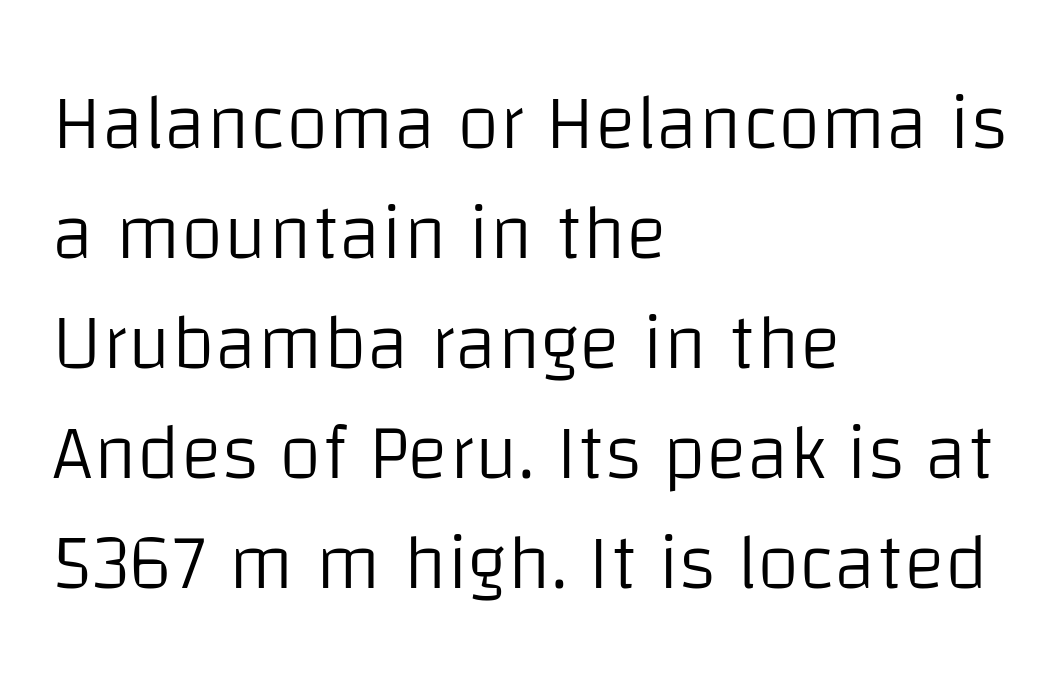
The image shows 78 px light sans-serif type, upright; set left-aligned, normal line spacing (1.41x), normal letter spacing, not underlined; low stroke contrast and a large x-height.
